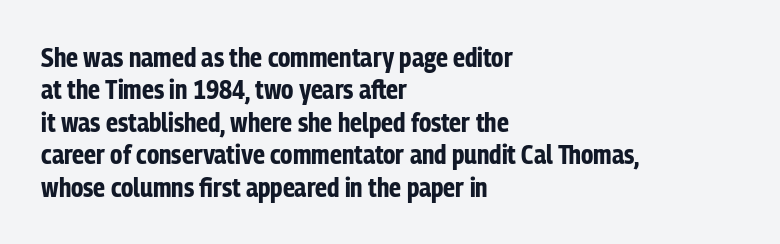
{"italic": "no", "bold": "yes", "underline": "no", "align": "left", "line_spacing": "normal", "line_spacing_ratio": 1.25, "letter_spacing": "normal", "letter_spacing_em": 0.0, "glyph_px": 26}
